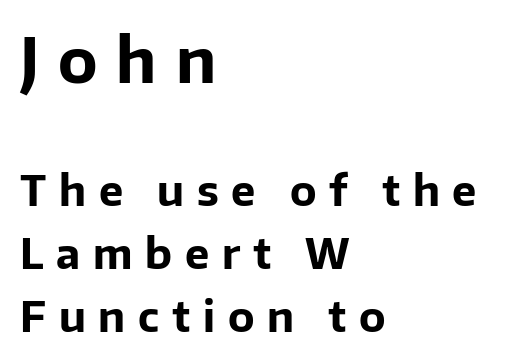
This sample has the flowing, uneven cadence of proportional lettering. A full-strength bold gives these letters their thick strokes. Honestly, there is no underline to notice here at all. Caption: multi-line text, flush left, ragged right.
